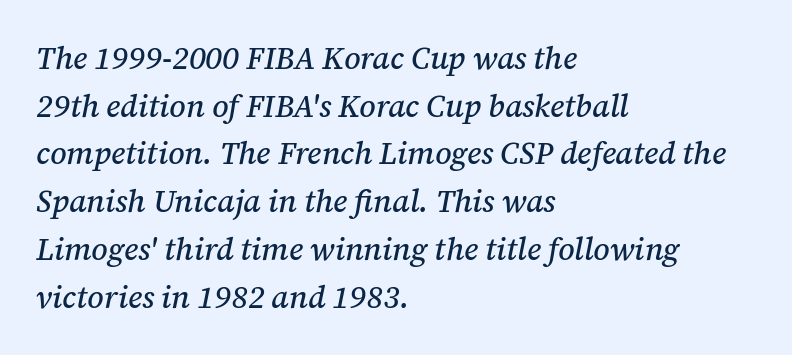
{"serif": "yes", "italic": "yes", "lean": "right", "slant_degrees": 12, "width": "normal", "stroke_contrast": "medium", "x_height": "medium", "monospaced": "no", "underline": "no", "align": "left", "line_spacing": "normal", "line_spacing_ratio": 1.54, "letter_spacing": "normal", "letter_spacing_em": 0.0, "glyph_px": 31}
